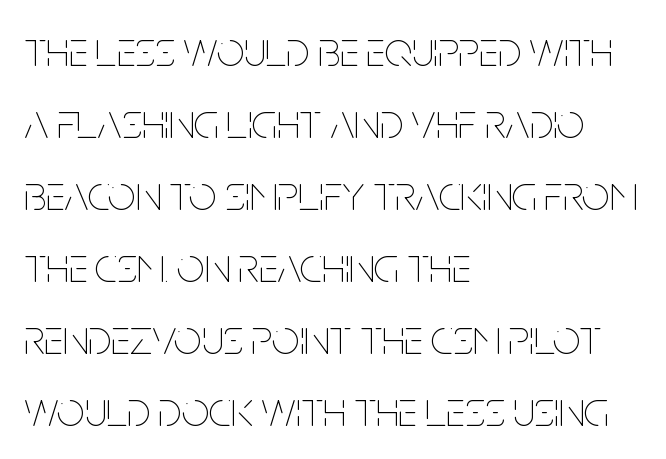
The image shows 49 px thin, condensed type, upright; set left-aligned, normal line spacing (1.47x), normal letter spacing, not underlined; low stroke contrast and a large x-height.
